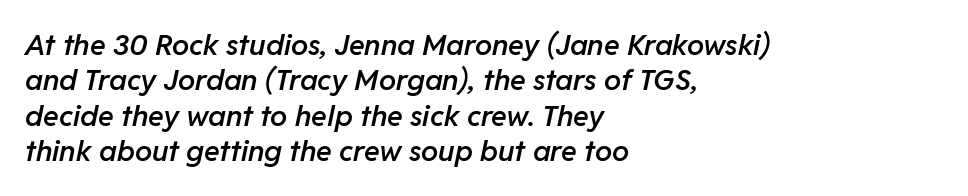
If you drew a ruler down the left edge, every line would touch it. Underlining? Definitely not there. Here the glyphs are tracked normally, forming tight word shapes. Spacing verdict: proportional, widths tailored to each character.
